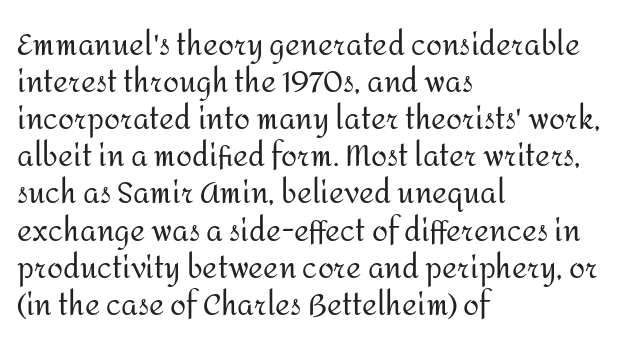
{"serif": "no", "italic": "no", "bold": "no", "weight": "regular", "width": "normal", "stroke_contrast": "medium", "x_height": "medium", "monospaced": "no", "underline": "no", "align": "left", "line_spacing": "normal", "line_spacing_ratio": 1.28, "letter_spacing": "normal", "letter_spacing_em": 0.0, "glyph_px": 29}
